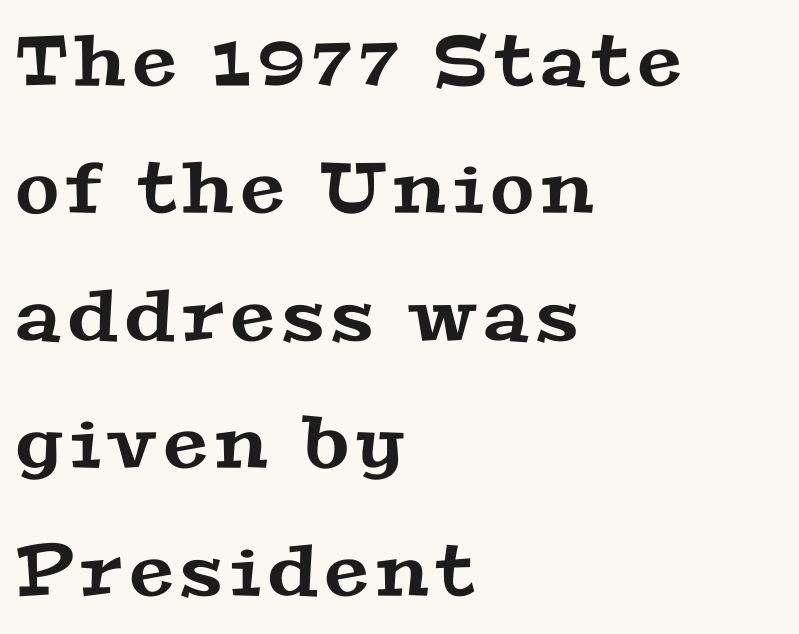
The characters display serif detailing at their extremities. These lines stack with their left ends in a neat column. Varying glyph widths throughout — classic text-font behaviour. Honestly, there is no underline to notice here at all.
